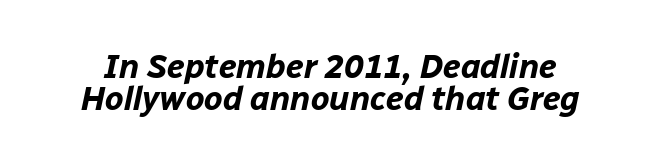
{"italic": "yes", "lean": "right", "slant_degrees": 12, "bold": "yes", "weight": "bold", "width": "normal", "stroke_contrast": "low", "x_height": "medium", "monospaced": "no", "underline": "no", "line_spacing": "tight", "line_spacing_ratio": 0.98, "letter_spacing": "normal", "letter_spacing_em": 0.0, "glyph_px": 33}
